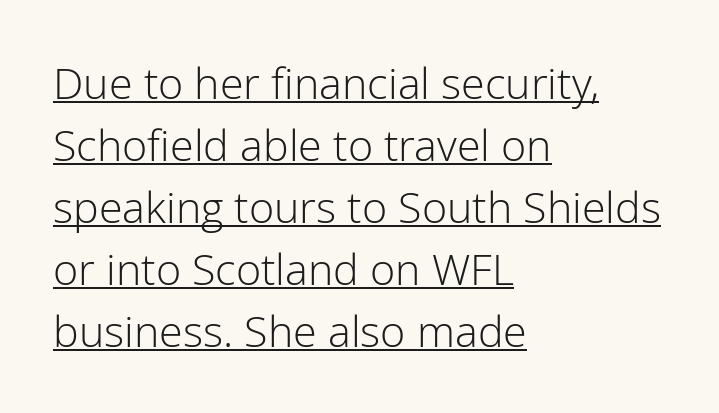
Q: Is the text bold? A: No.
Q: Is the text italic (slanted)? A: No, it is upright.
Q: Is the typeface a serif or a sans-serif typeface? A: Sans-serif.
Q: Is the text underlined? A: Yes.
Q: How is the paragraph aligned? A: Left-aligned.
Q: Is the spacing between letters normal or unusually wide? A: Normal.
Q: Is the spacing between lines tight, normal or loose? A: Normal.
Q: Width (condensed, normal, or wide)? A: Normal.
Q: Stroke contrast? A: Low.
Q: x-height? A: Medium.
Q: Monospaced? A: No.
